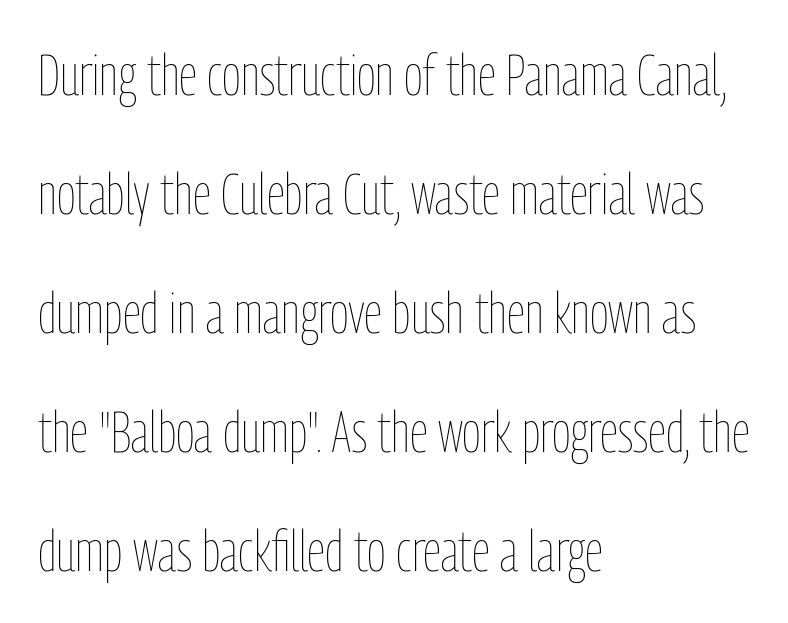
{"italic": "no", "bold": "no", "weight": "thin", "width": "condensed", "stroke_contrast": "low", "x_height": "medium", "monospaced": "no", "underline": "no", "align": "left", "line_spacing": "loose", "line_spacing_ratio": 2.05, "letter_spacing": "normal", "letter_spacing_em": 0.0, "glyph_px": 58}
